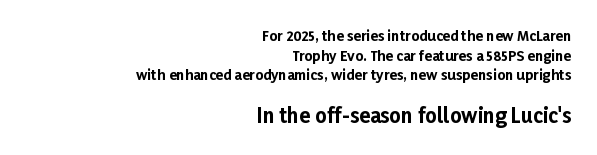
Q: Is the text bold? A: Yes.
Q: Is the text italic (slanted)? A: No, it is upright.
Q: Is the text underlined? A: No.
Q: How is the paragraph aligned? A: Right-aligned.
Q: Is the spacing between letters normal or unusually wide? A: Normal.
Q: Is the spacing between lines tight, normal or loose? A: Normal.
Q: Which block of text is set in a larger size, the first (top) or the second (bottom)? A: The second (bottom) one.
